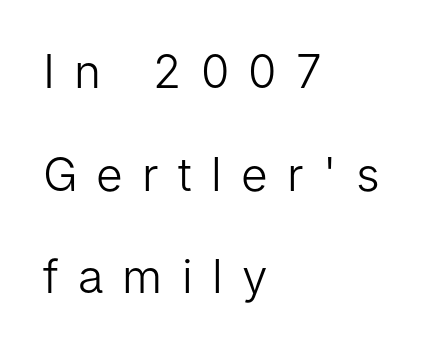
Q: Is the text bold? A: No.
Q: Is the text italic (slanted)? A: No, it is upright.
Q: Is the typeface a serif or a sans-serif typeface? A: Sans-serif.
Q: Is the text underlined? A: No.
Q: How is the paragraph aligned? A: Left-aligned.
Q: Is the spacing between letters normal or unusually wide? A: Unusually wide.
Q: Is the spacing between lines tight, normal or loose? A: Loose.
Q: Width (condensed, normal, or wide)? A: Normal.
Q: Stroke contrast? A: Low.
Q: x-height? A: Medium.
Q: Monospaced? A: No.
